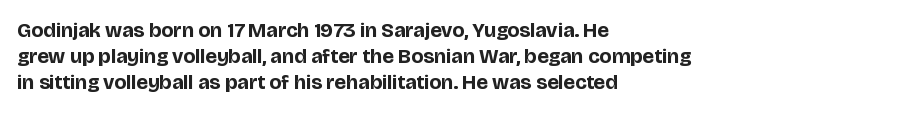
{"italic": "no", "bold": "yes", "underline": "no", "align": "left", "line_spacing_ratio": 1.24, "letter_spacing": "normal", "letter_spacing_em": 0.0, "glyph_px": 21}
